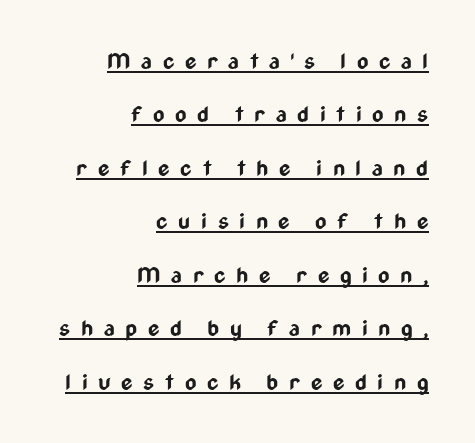
The image shows 22 px bold type, upright; set right-aligned, loose line spacing (2.43x), unusually wide letter spacing (+0.48 em), underlined.
